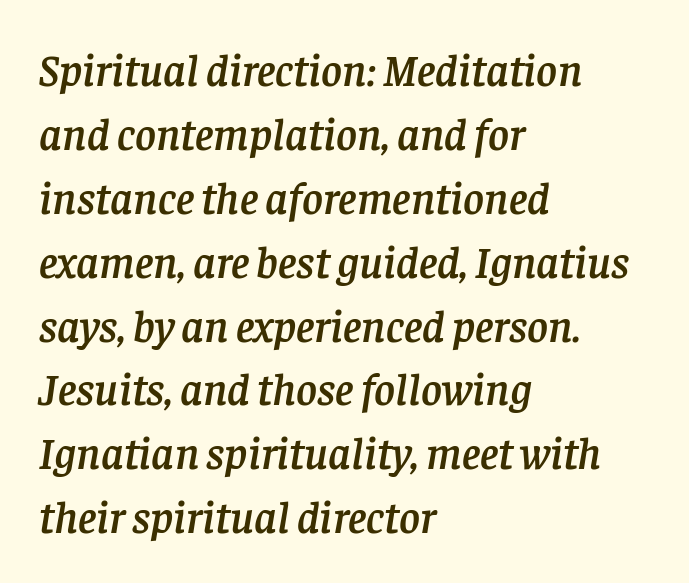
{"serif": "yes", "italic": "yes", "lean": "right", "slant_degrees": 8, "width": "normal", "stroke_contrast": "low", "x_height": "large", "monospaced": "no", "underline": "no", "align": "left", "line_spacing": "normal", "line_spacing_ratio": 1.42, "letter_spacing": "normal", "letter_spacing_em": 0.0, "glyph_px": 45}
